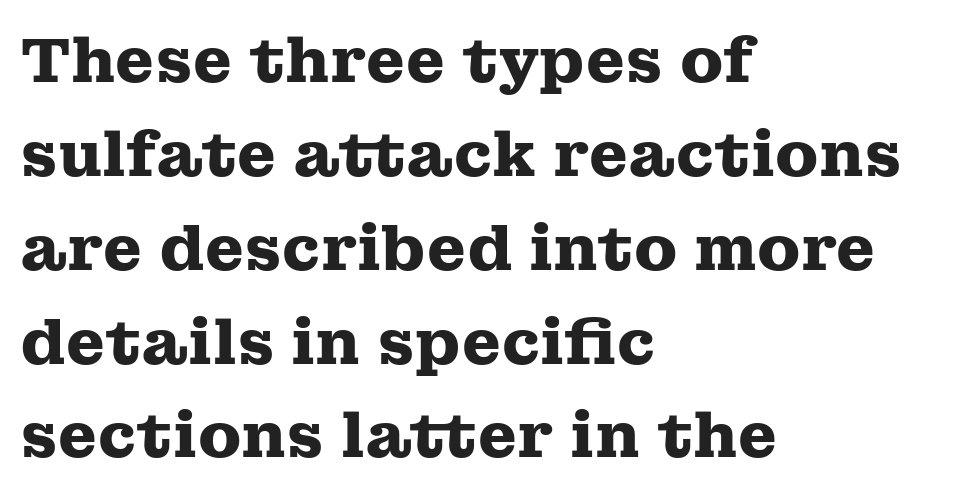
Note: serifs present on the glyphs. The space beneath each line is pristine and unruled. The setting favours the left margin, as ordinary paragraphs usually do. These lines were composed using upright roman letters.
